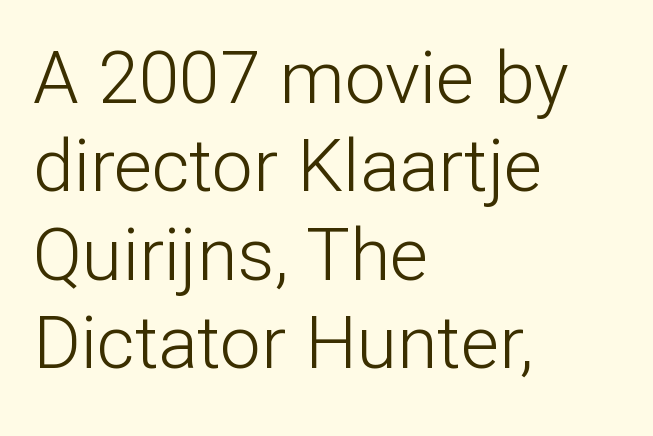
Q: Is the text bold? A: No.
Q: Is the text italic (slanted)? A: No, it is upright.
Q: Is the typeface a serif or a sans-serif typeface? A: Sans-serif.
Q: Is the text underlined? A: No.
Q: How is the paragraph aligned? A: Left-aligned.
Q: Is the spacing between letters normal or unusually wide? A: Normal.
Q: Width (condensed, normal, or wide)? A: Normal.
Q: Stroke contrast? A: Low.
Q: x-height? A: Medium.
Q: Monospaced? A: No.
